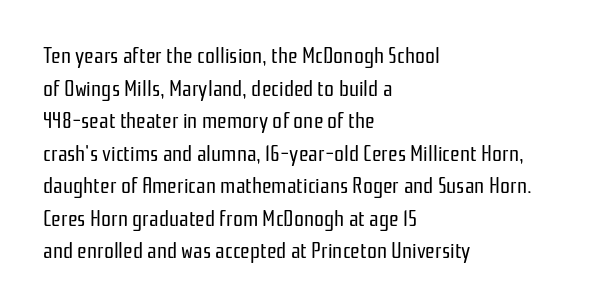
{"italic": "no", "bold": "no", "underline": "no", "align": "left", "line_spacing": "normal", "line_spacing_ratio": 1.48, "letter_spacing": "normal", "letter_spacing_em": 0.0, "glyph_px": 22}
